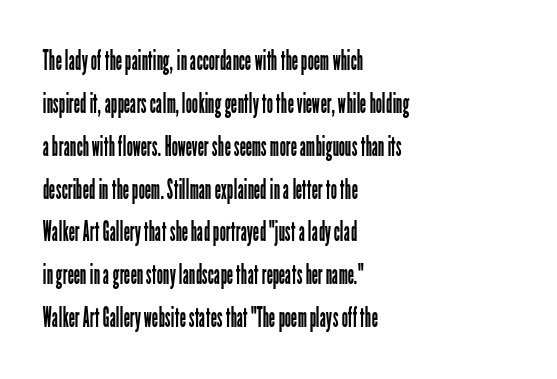
Q: Is the text bold? A: No.
Q: Is the text italic (slanted)? A: No, it is upright.
Q: Is the typeface a serif or a sans-serif typeface? A: Sans-serif.
Q: Is the text underlined? A: No.
Q: How is the paragraph aligned? A: Left-aligned.
Q: Is the spacing between letters normal or unusually wide? A: Normal.
Q: Is the spacing between lines tight, normal or loose? A: Normal.
Q: Width (condensed, normal, or wide)? A: Condensed.
Q: Stroke contrast? A: Low.
Q: x-height? A: Medium.
Q: Monospaced? A: No.
